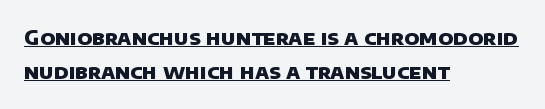
The image shows 20 px bold type; set left-aligned, line spacing 1.72x, normal letter spacing, underlined.
